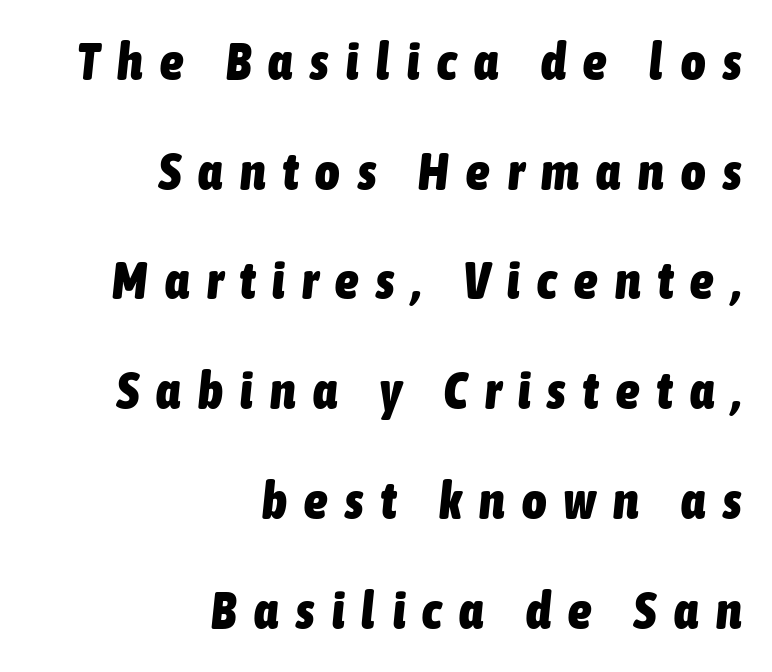
{"italic": "yes", "lean": "right", "slant_degrees": 6, "bold": "yes", "weight": "heavy", "width": "condensed", "stroke_contrast": "low", "x_height": "medium", "monospaced": "no", "underline": "no", "align": "right", "line_spacing": "loose", "line_spacing_ratio": 2.11, "letter_spacing": "wide", "letter_spacing_em": 0.34, "glyph_px": 52}
